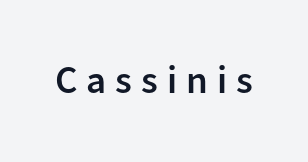
The image shows 39 px semibold sans-serif type, upright; set unusually wide letter spacing (+0.23 em), not underlined; low stroke contrast and a medium x-height.
